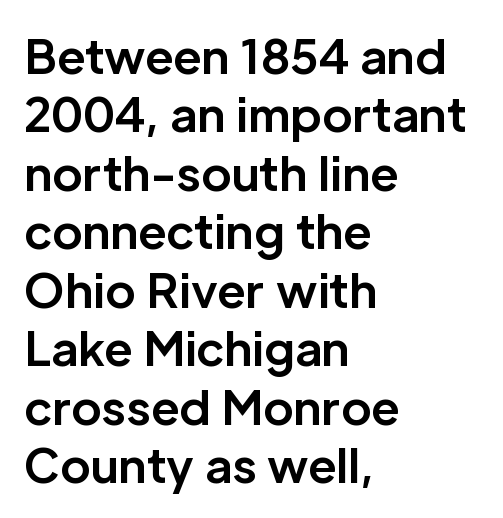
Think of a printed novel: that variable character pitch is what you see here. It's the straight-up-and-down kind of type. The designer left line spacing at the default. Left-aligned paragraph, ragged on the right. The letters are bold, with thick, heavy strokes. The font family rendered here belongs to the sans-serif group.
